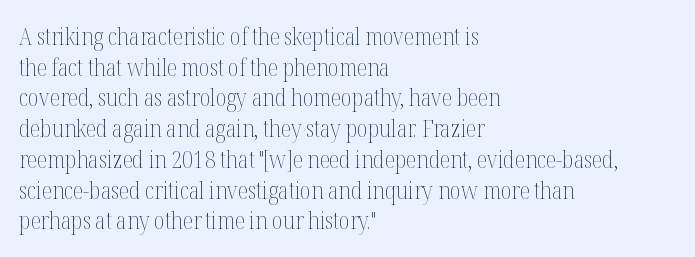
Is the type heavy? It reads as light-to-regular instead. Leftover space on each line is placed entirely after the last word. Characters follow at the spacing the type designer built in. The passage shown stacks its lines at a standard gap.
